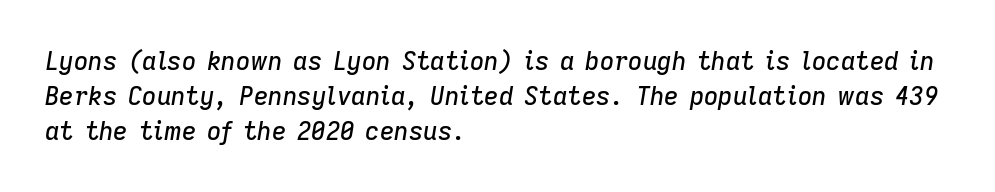
Q: Is the text italic (slanted)? A: Yes, it leans right by about 9 degrees.
Q: Is the text underlined? A: No.
Q: How is the paragraph aligned? A: Left-aligned.
Q: Is the spacing between letters normal or unusually wide? A: Normal.
Q: Is the spacing between lines tight, normal or loose? A: Normal.
